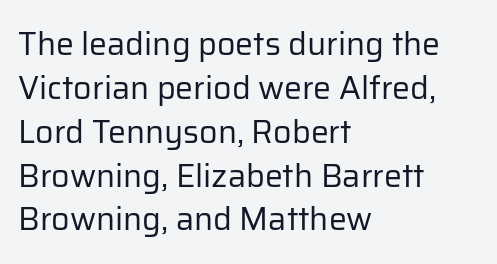
{"serif": "no", "italic": "no", "bold": "no", "weight": "regular", "width": "normal", "stroke_contrast": "low", "x_height": "medium", "monospaced": "no", "underline": "no", "align": "left", "line_spacing": "normal", "line_spacing_ratio": 1.37, "letter_spacing": "normal", "letter_spacing_em": 0.0, "glyph_px": 32}
